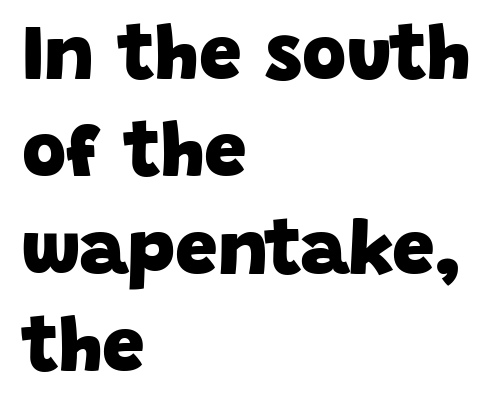
{"serif": "no", "bold": "yes", "weight": "heavy", "width": "normal", "stroke_contrast": "low", "x_height": "large", "monospaced": "no", "underline": "no", "align": "left", "line_spacing": "normal", "line_spacing_ratio": 1.28, "letter_spacing": "normal", "letter_spacing_em": 0.0, "glyph_px": 76}
